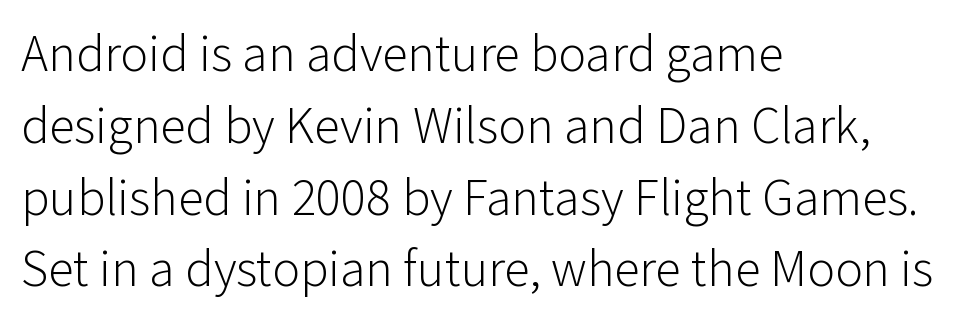
Students, observe: this is what conventionally led text looks like. Does the type have serifs? No, each stem ends abruptly. Line beginnings align vertically; line endings do not. Heaviness? Minimal to ordinary, like unemphasized prose. Each row of text sits above clean, open space.
